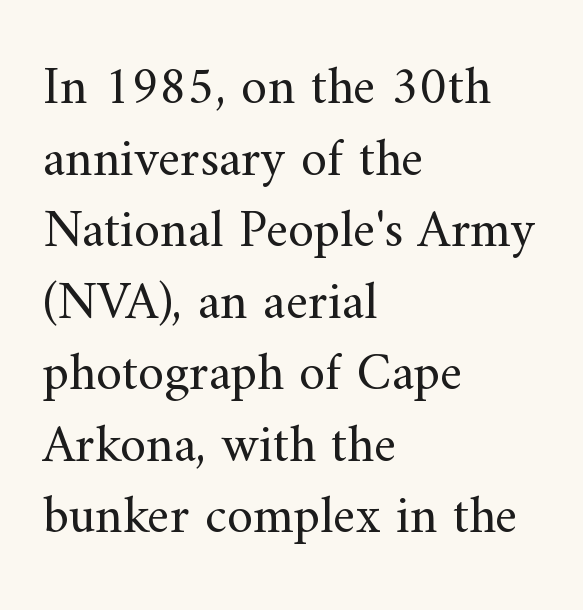
The image shows 53 px regular-weight serif type, upright; set left-aligned, normal line spacing (1.35x), normal letter spacing, not underlined; medium stroke contrast and a small x-height.
